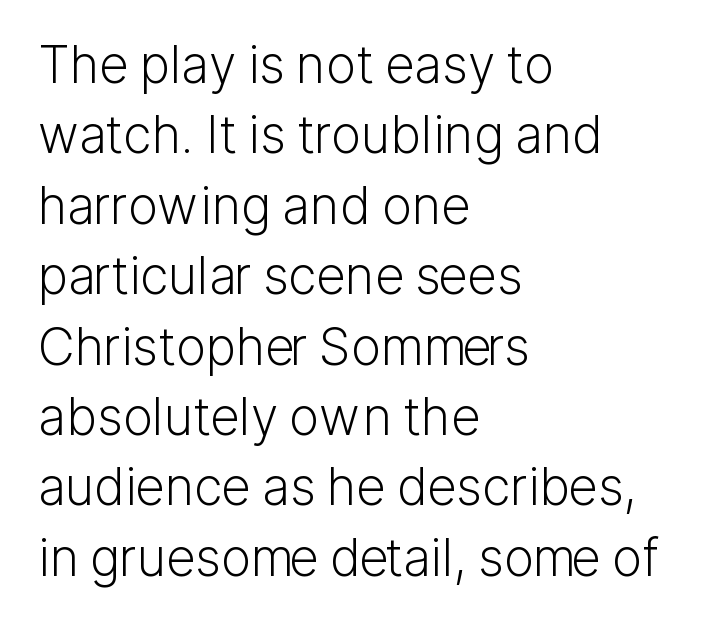
The characters display no serif detailing; their extremities are plain. The horizontal fit of the characters is conventional and even. The rendering anchors every line to the left-hand side. One glance says typical: line gaps are just what's usual. Just letters on the line, the space beneath them empty. The letters advance in unequal steps, a hallmark of proportional type.
